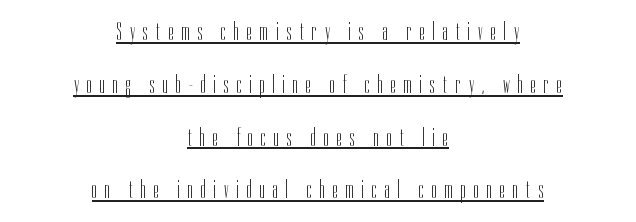
The image shows 26 px text type, upright; set centered, loose line spacing (2.03x), unusually wide letter spacing (+0.31 em), underlined.
